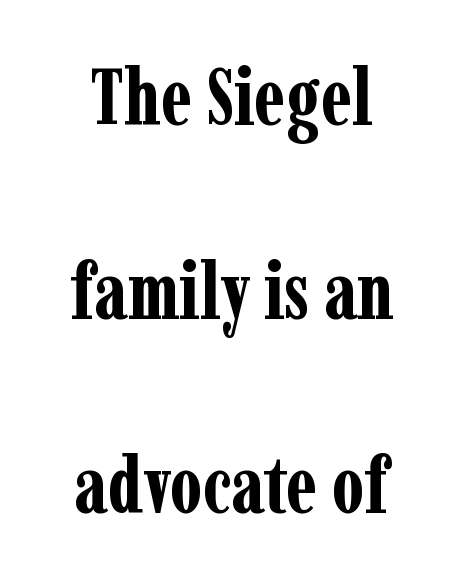
{"serif": "yes", "italic": "no", "bold": "yes", "weight": "bold", "width": "condensed", "stroke_contrast": "low", "x_height": "medium", "monospaced": "no", "underline": "no", "line_spacing": "loose", "line_spacing_ratio": 2.49, "letter_spacing": "normal", "letter_spacing_em": 0.0, "glyph_px": 78}
